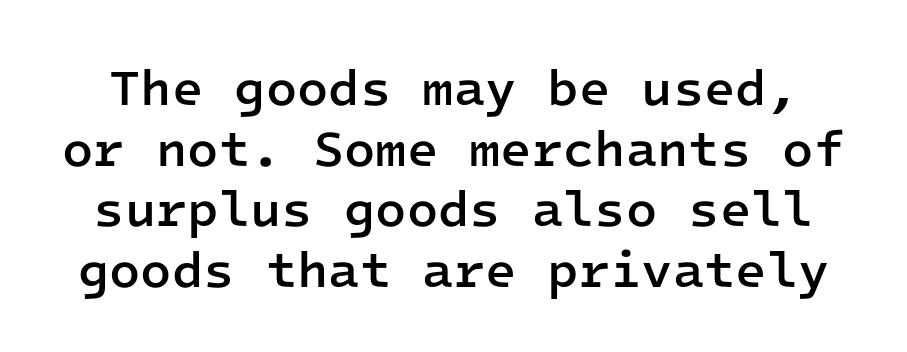
{"serif": "no", "italic": "no", "bold": "semi", "weight": "semibold", "width": "normal", "stroke_contrast": "low", "x_height": "medium", "monospaced": "yes", "underline": "no", "line_spacing_ratio": 1.19, "letter_spacing": "normal", "letter_spacing_em": 0.0, "glyph_px": 51}
